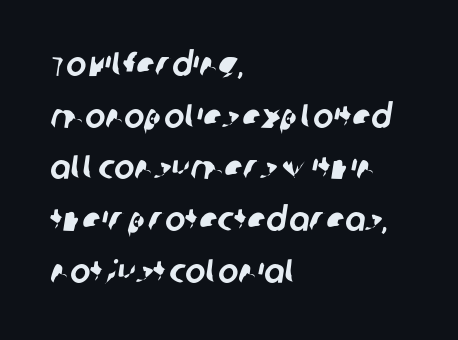
Q: Is the typeface a serif or a sans-serif typeface? A: Sans-serif.
Q: Is the text underlined? A: No.
Q: How is the paragraph aligned? A: Left-aligned.
Q: Is the spacing between letters normal or unusually wide? A: Normal.
Q: Is the spacing between lines tight, normal or loose? A: Normal.
Q: Width (condensed, normal, or wide)? A: Normal.
Q: Stroke contrast? A: Low.
Q: x-height? A: Large.
Q: Monospaced? A: No.
